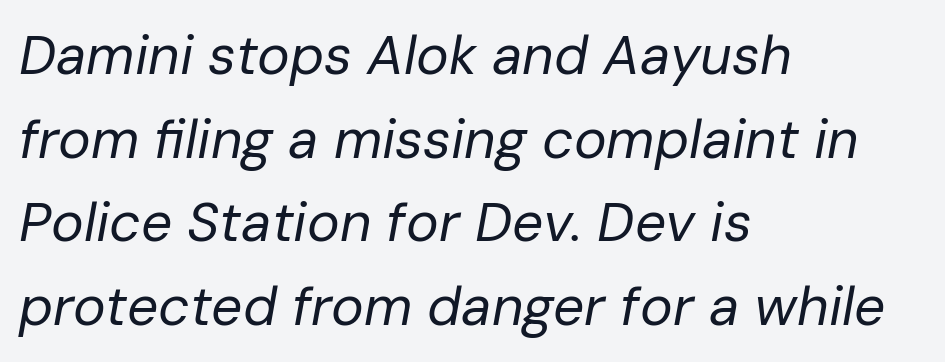
Each word holds together tightly as a unit, with standard inter-letter gaps. Stems here are at most as thick as an everyday book face. Letters rest on an invisible, unmarked baseline. The space between consecutive lines is moderate. Is this a fixed-width face? No — the glyphs have proportional, varying widths.
